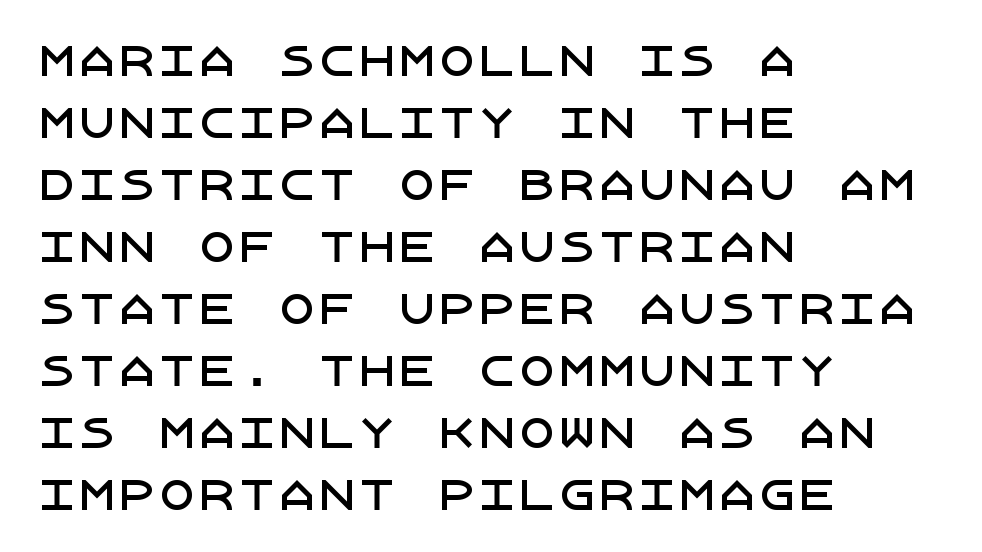
Q: Is the text italic (slanted)? A: No, it is upright.
Q: Is the typeface a serif or a sans-serif typeface? A: Sans-serif.
Q: Is the text underlined? A: No.
Q: How is the paragraph aligned? A: Left-aligned.
Q: Is the spacing between letters normal or unusually wide? A: Normal.
Q: Is the spacing between lines tight, normal or loose? A: Normal.
Q: Width (condensed, normal, or wide)? A: Normal.
Q: Stroke contrast? A: Low.
Q: x-height? A: Large.
